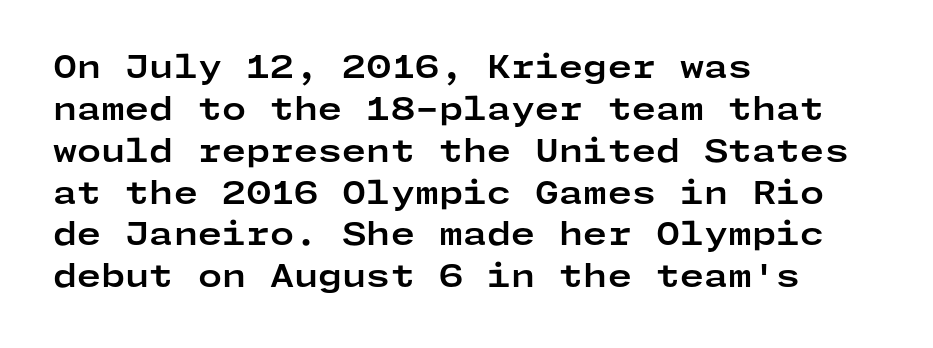
Q: Is the text bold? A: Yes.
Q: Is the text italic (slanted)? A: No, it is upright.
Q: Is the typeface a serif or a sans-serif typeface? A: Sans-serif.
Q: Is the text underlined? A: No.
Q: How is the paragraph aligned? A: Left-aligned.
Q: Is the spacing between letters normal or unusually wide? A: Normal.
Q: Is the spacing between lines tight, normal or loose? A: Normal.
Q: Width (condensed, normal, or wide)? A: Wide.
Q: Stroke contrast? A: Low.
Q: x-height? A: Medium.
